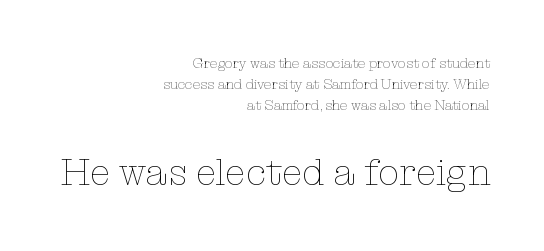
This sample keeps an unexceptional amount of space between lines. All the whitespace from short lines collects on the left. These lines keep a tight, regular rhythm from letter to letter. Nope, not italic — everything's standing straight. Spacing verdict: proportional, widths tailored to each character. The typeface has the unassuming heft of standard copy or less.
